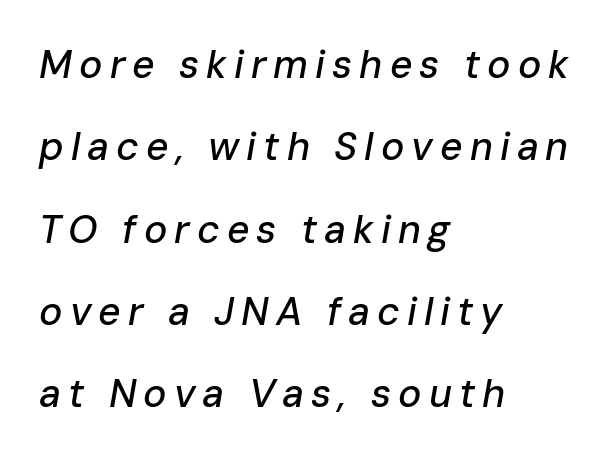
Here the designer chose a conventional face with non-uniform glyph widths. In CSS terms this would be text-align: left. There's an unmistakable incline to the writing here. The passage shown stacks its lines with a broad gap. Rule under the text: the space is simply empty.
